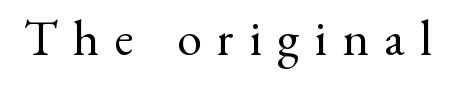
Q: Is the text bold? A: No.
Q: Is the text italic (slanted)? A: No, it is upright.
Q: Is the typeface a serif or a sans-serif typeface? A: Serif.
Q: Is the text underlined? A: No.
Q: Is the spacing between letters normal or unusually wide? A: Unusually wide.
Q: Width (condensed, normal, or wide)? A: Normal.
Q: Stroke contrast? A: Medium.
Q: x-height? A: Small.
Q: Monospaced? A: No.
